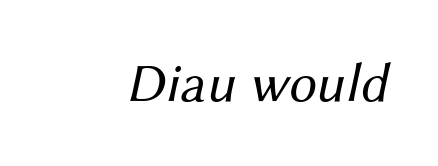
The image shows 55 px regular-weight sans-serif type; set normal letter spacing, not underlined; medium stroke contrast and a medium x-height.
